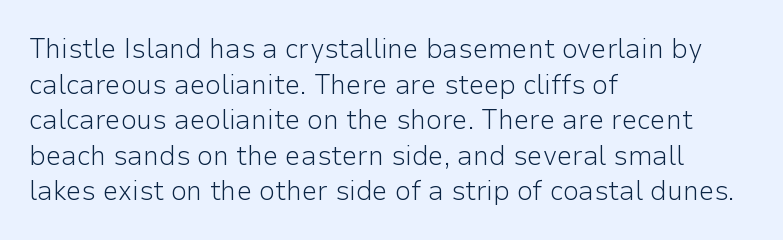
Q: Is the text bold? A: No.
Q: Is the text italic (slanted)? A: No, it is upright.
Q: Is the typeface a serif or a sans-serif typeface? A: Sans-serif.
Q: Is the text underlined? A: No.
Q: How is the paragraph aligned? A: Left-aligned.
Q: Is the spacing between letters normal or unusually wide? A: Normal.
Q: Is the spacing between lines tight, normal or loose? A: Normal.
Q: Width (condensed, normal, or wide)? A: Normal.
Q: Stroke contrast? A: Low.
Q: x-height? A: Medium.
Q: Monospaced? A: No.
